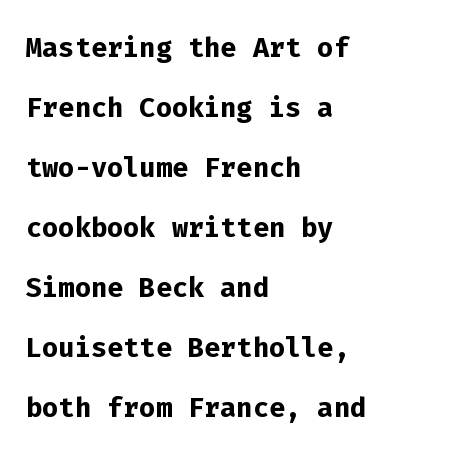
{"serif": "no", "italic": "no", "bold": "yes", "weight": "semibold", "width": "normal", "stroke_contrast": "low", "x_height": "medium", "monospaced": "yes", "underline": "no", "align": "left", "line_spacing": "normal", "line_spacing_ratio": 1.58, "letter_spacing": "normal", "letter_spacing_em": 0.0, "glyph_px": 38}
